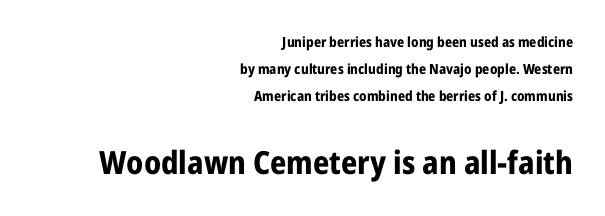
The image shows 32 px bold, condensed sans-serif type, upright; set right-aligned, loose line spacing (1.93x), normal letter spacing, not underlined; the second (bottom) block is 2.29x larger; low stroke contrast and a medium x-height.
